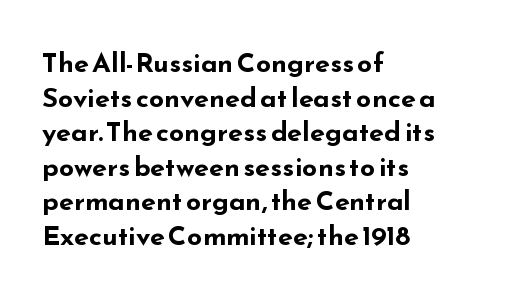
The image shows 27 px bold type, upright; set left-aligned, normal line spacing (1.28x), normal letter spacing, not underlined.
